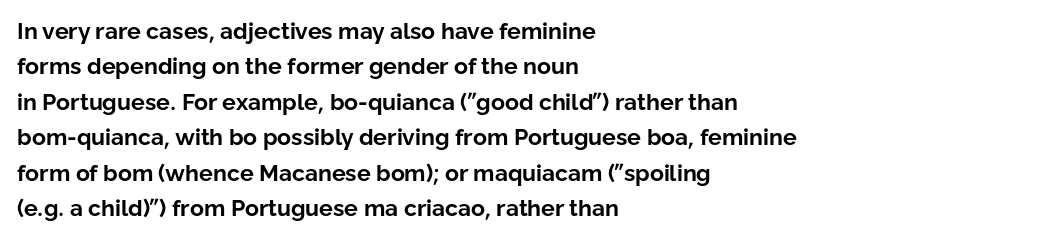
Q: Is the text bold? A: Yes.
Q: Is the text italic (slanted)? A: No, it is upright.
Q: Is the text underlined? A: No.
Q: How is the paragraph aligned? A: Left-aligned.
Q: Is the spacing between letters normal or unusually wide? A: Normal.
Q: Is the spacing between lines tight, normal or loose? A: Normal.
